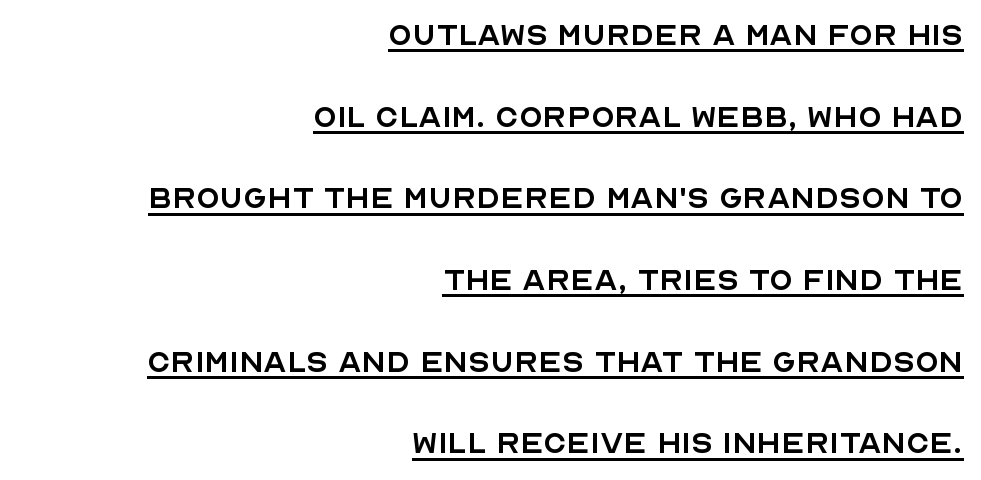
Does a line run under the words? Yes, clearly. The rendering uses a large line-height, opening up the rows. Is this a fixed-width face? No — the glyphs have proportional, varying widths. Every stem runs plumb, perpendicular to the baseline. No extra ink here — the face is not bold.
